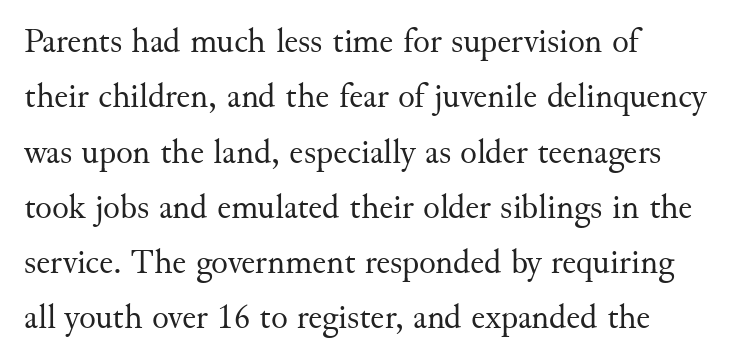
Q: Is the text bold? A: No.
Q: Is the text italic (slanted)? A: No, it is upright.
Q: Is the typeface a serif or a sans-serif typeface? A: Serif.
Q: Is the text underlined? A: No.
Q: How is the paragraph aligned? A: Left-aligned.
Q: Is the spacing between letters normal or unusually wide? A: Normal.
Q: Is the spacing between lines tight, normal or loose? A: Normal.
Q: Width (condensed, normal, or wide)? A: Normal.
Q: Stroke contrast? A: Medium.
Q: x-height? A: Small.
Q: Monospaced? A: No.
